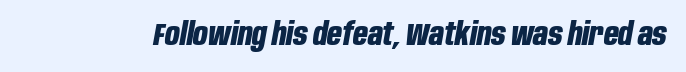
Q: Is the text bold? A: Yes.
Q: Is the text italic (slanted)? A: Yes, it leans right by about 10 degrees.
Q: Is the text underlined? A: No.
Q: Is the spacing between letters normal or unusually wide? A: Normal.
Q: Width (condensed, normal, or wide)? A: Condensed.
Q: Stroke contrast? A: Low.
Q: x-height? A: Large.
Q: Monospaced? A: No.
